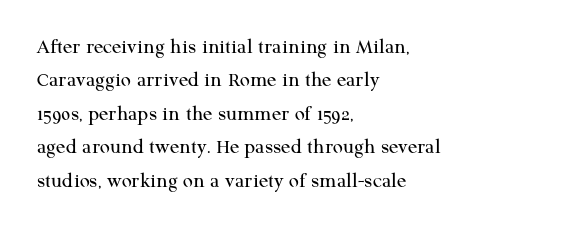
{"italic": "no", "bold": "no", "underline": "no", "align": "left", "line_spacing": "normal", "line_spacing_ratio": 1.52, "letter_spacing": "normal", "letter_spacing_em": 0.0, "glyph_px": 22}
